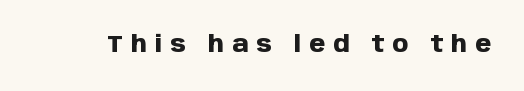
Every character sits straight up, as roman type does. Loose tracking; the words dissolve into strings of separated letters. These lines carry a lot of weight — the face is fully bold. Glance below the letters and you will spot only blank space.
